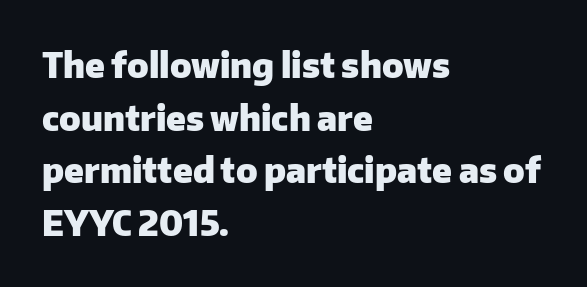
{"serif": "no", "italic": "no", "bold": "yes", "weight": "heavy", "width": "normal", "stroke_contrast": "low", "x_height": "medium", "monospaced": "no", "underline": "no", "align": "left", "line_spacing": "normal", "line_spacing_ratio": 1.55, "letter_spacing": "normal", "letter_spacing_em": 0.0, "glyph_px": 34}
